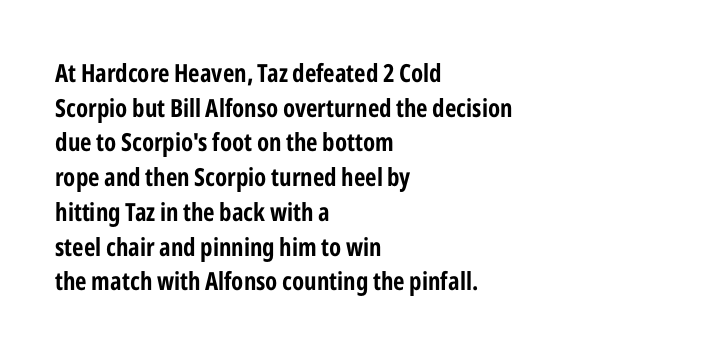
{"italic": "no", "bold": "yes", "underline": "no", "align": "left", "line_spacing": "normal", "line_spacing_ratio": 1.39, "letter_spacing": "normal", "letter_spacing_em": 0.0, "glyph_px": 25}
